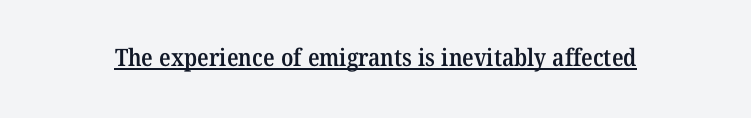
Tracking value appears to be zero — textbook default spacing. Decoration check: the copy is underlined. These lines carry some extra weight — a demibold, not a full bold.
